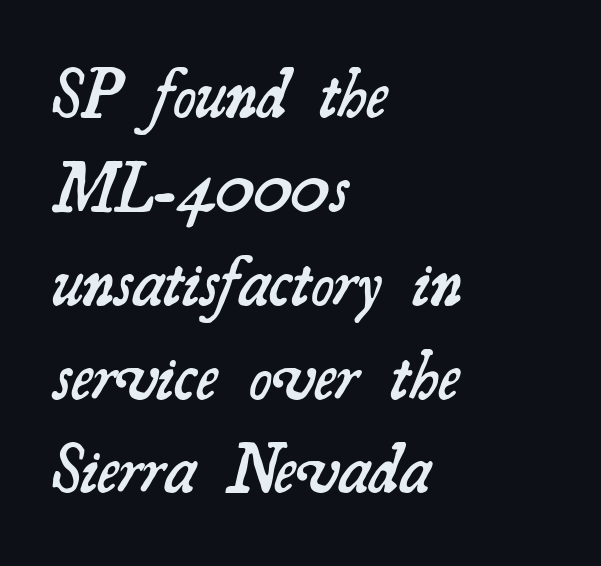
Every row of glyphs begins at an identical x-position on the left. How heavy is the stroke? Medium-heavy — a semibold, shy of bold. This rendering leaves character spacing at its baseline value. Horizontal bands of white between lines are of average thickness. Little horizontal feet cap the strokes, marking this as serif type. A bare baseline throughout the passage.
